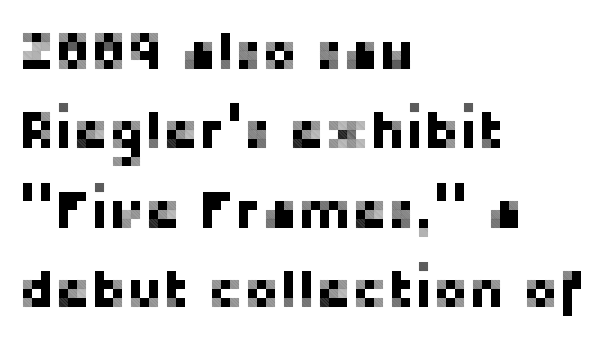
The image shows 54 px sans-serif type, upright; set left-aligned, normal line spacing (1.47x), normal letter spacing, not underlined; low stroke contrast and a medium x-height.
